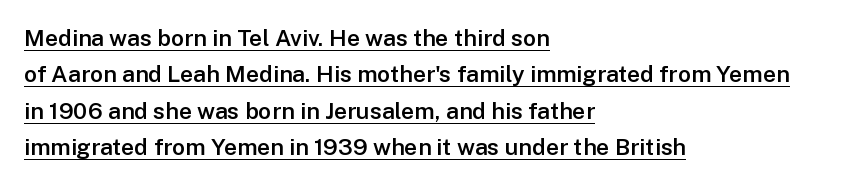
Notice how descenders clear the ascenders below comfortably — that's standard leading. The typesetter has applied underlining to the passage shown. The horizontal fit of the characters is conventional and even. Upright lettering throughout.
